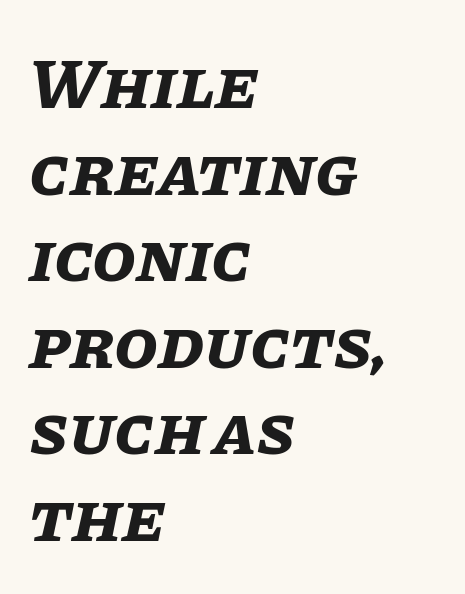
The image shows 71 px bold type, italic (leaning right); set left-aligned, line spacing 1.22x, normal letter spacing, not underlined; low stroke contrast and a large x-height.
